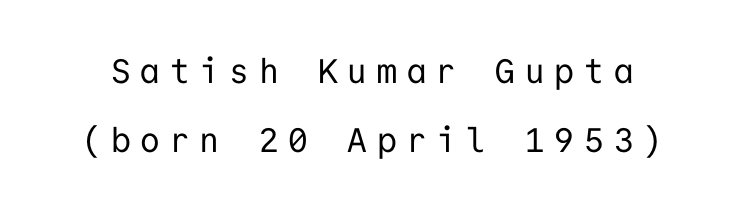
Rendered with straight, roman letterforms. Fixed-width glyphs throughout — classic coding-font behaviour. The line-height multiplier appears high, well above default. The text was rendered using a sans face with plain stroke endings. The baseline area is clear.
